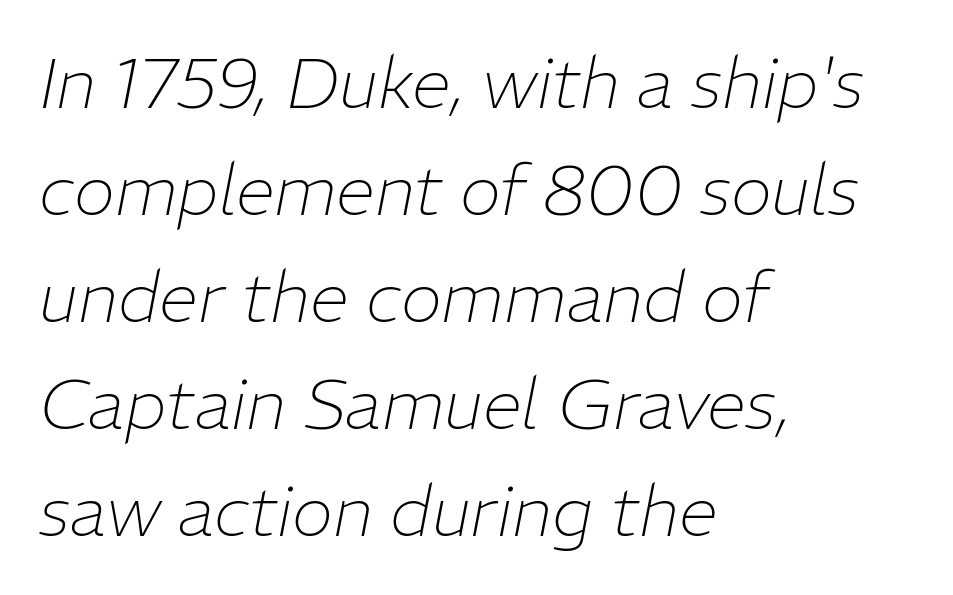
The image shows 70 px thin type, italic (leaning right); set left-aligned, normal line spacing (1.53x), normal letter spacing, not underlined; low stroke contrast and a medium x-height.
